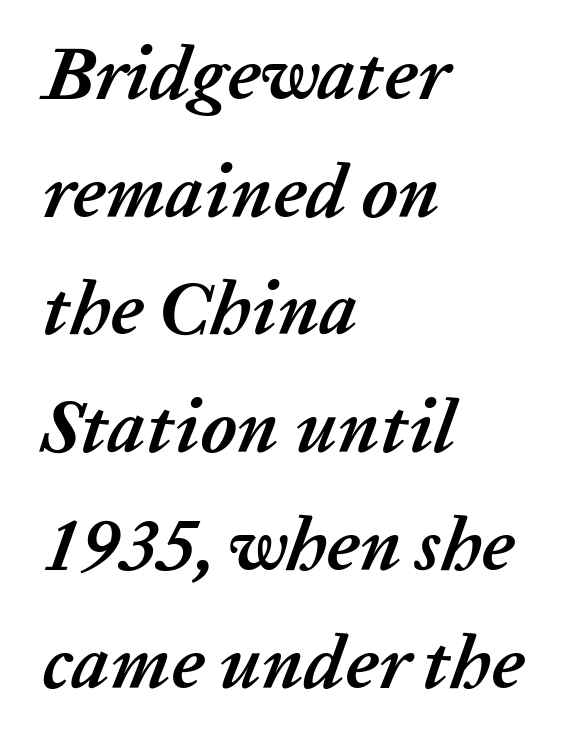
Q: Is the text bold? A: Yes.
Q: Is the text italic (slanted)? A: Yes, it leans right by about 20 degrees.
Q: Is the text underlined? A: No.
Q: How is the paragraph aligned? A: Left-aligned.
Q: Is the spacing between letters normal or unusually wide? A: Normal.
Q: Is the spacing between lines tight, normal or loose? A: Normal.
Q: Width (condensed, normal, or wide)? A: Normal.
Q: Stroke contrast? A: Low.
Q: x-height? A: Medium.
Q: Monospaced? A: No.
